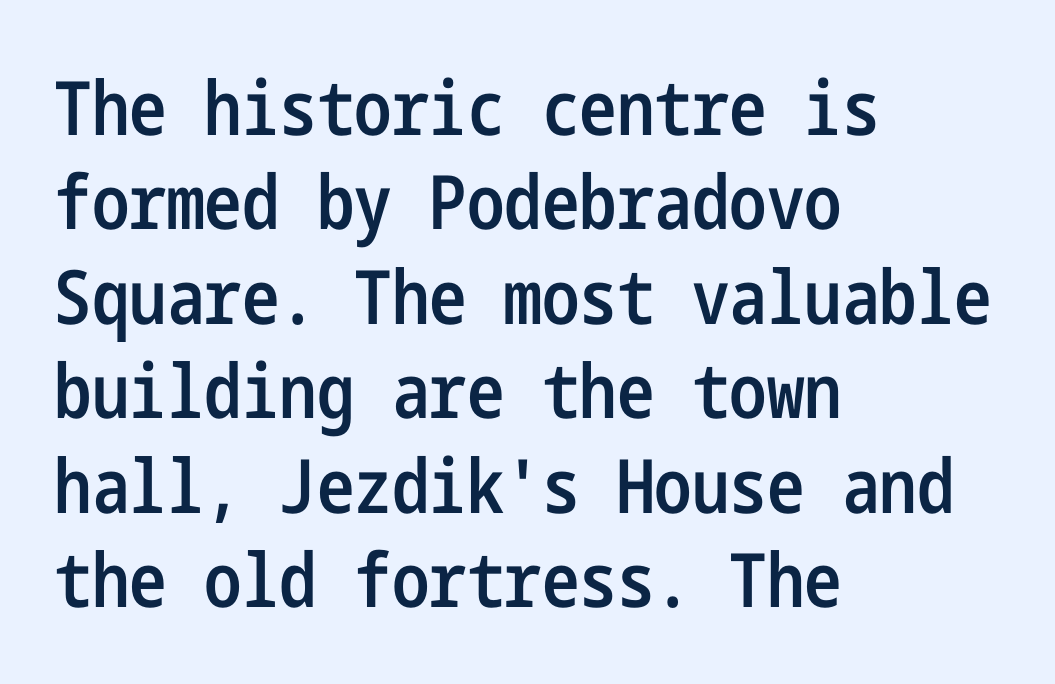
{"serif": "no", "italic": "no", "bold": "semi", "weight": "semibold", "width": "condensed", "stroke_contrast": "low", "x_height": "medium", "underline": "no", "align": "left", "line_spacing": "normal", "line_spacing_ratio": 1.26, "letter_spacing": "normal", "letter_spacing_em": 0.0, "glyph_px": 75}
